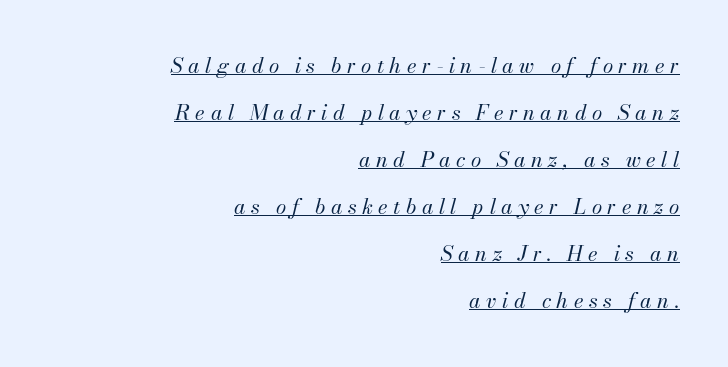
The image shows 21 px text type, italic (leaning right); set right-aligned, loose line spacing (2.24x), unusually wide letter spacing (+0.26 em), underlined.
